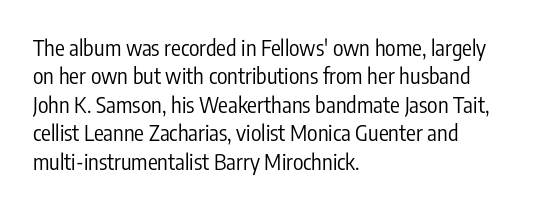
{"italic": "no", "bold": "no", "underline": "no", "align": "left", "line_spacing": "normal", "line_spacing_ratio": 1.29, "letter_spacing": "normal", "letter_spacing_em": 0.0, "glyph_px": 22}
